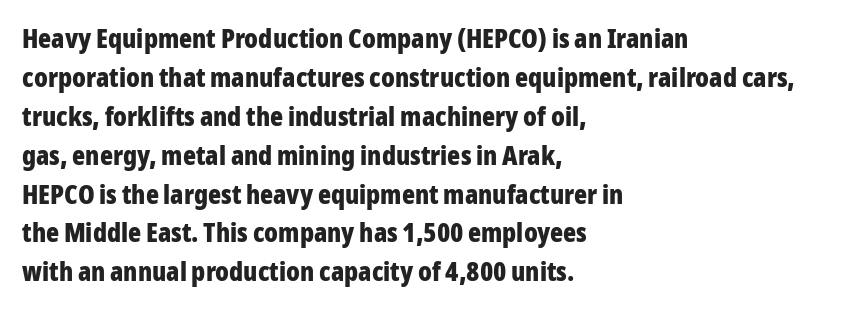
The image shows 27 px bold type, upright; set left-aligned, normal line spacing (1.44x), normal letter spacing, not underlined.
